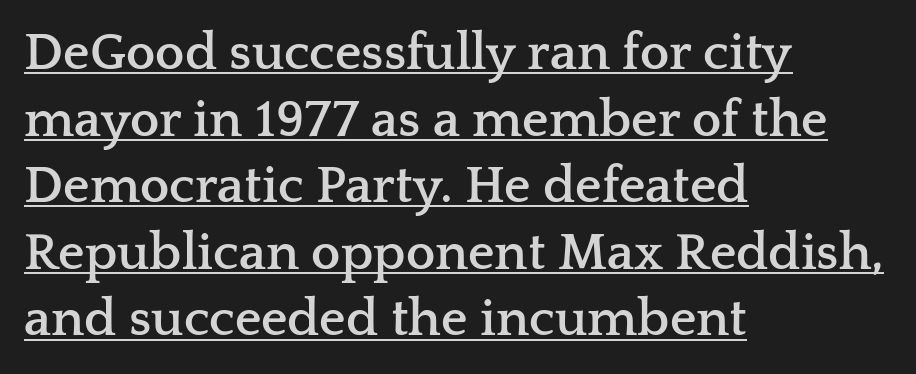
The image shows 52 px semibold, wide serif type, upright; set left-aligned, normal line spacing (1.28x), normal letter spacing, underlined; low stroke contrast and a medium x-height.
